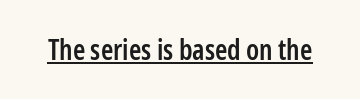
Q: Is the text bold? A: Semi-bold.
Q: Is the text italic (slanted)? A: No, it is upright.
Q: Is the typeface a serif or a sans-serif typeface? A: Sans-serif.
Q: Is the text underlined? A: Yes.
Q: Is the spacing between letters normal or unusually wide? A: Normal.
Q: Width (condensed, normal, or wide)? A: Condensed.
Q: Stroke contrast? A: Low.
Q: x-height? A: Medium.
Q: Monospaced? A: No.
